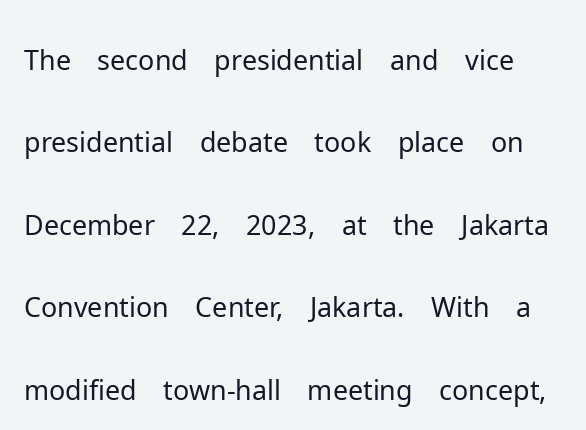
Q: Is the text bold? A: No.
Q: Is the text italic (slanted)? A: No, it is upright.
Q: Is the typeface a serif or a sans-serif typeface? A: Sans-serif.
Q: Is the text underlined? A: No.
Q: Is the spacing between letters normal or unusually wide? A: Normal.
Q: Is the spacing between lines tight, normal or loose? A: Normal.
Q: Width (condensed, normal, or wide)? A: Normal.
Q: Stroke contrast? A: Low.
Q: x-height? A: Medium.
Q: Monospaced? A: No.
